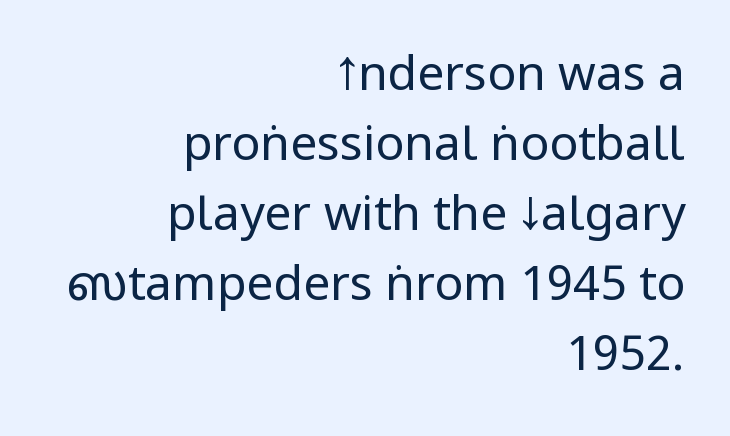
The image shows 48 px regular-weight, condensed sans-serif type, upright; set right-aligned, normal line spacing (1.46x), normal letter spacing, not underlined; low stroke contrast and a large x-height.
